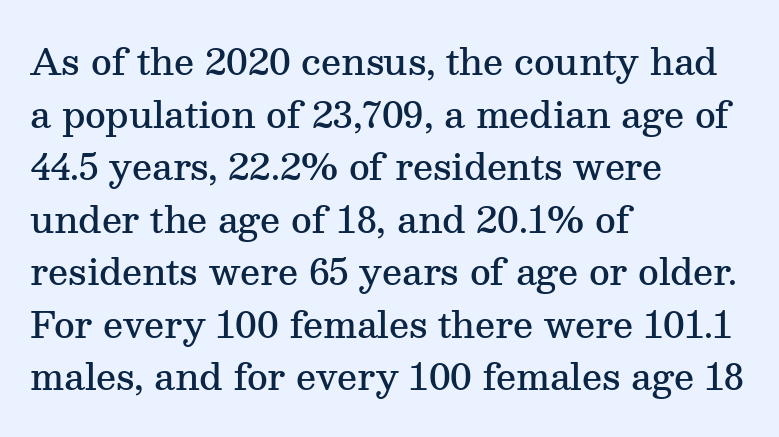
This sample keeps an unexceptional amount of space between lines. A bit beefed up — I'd call it semibold rather than bold. A roman cut, with each character standing at attention. The horizontal fit of the characters is conventional and even. What kind of face is this? One with serifs.
